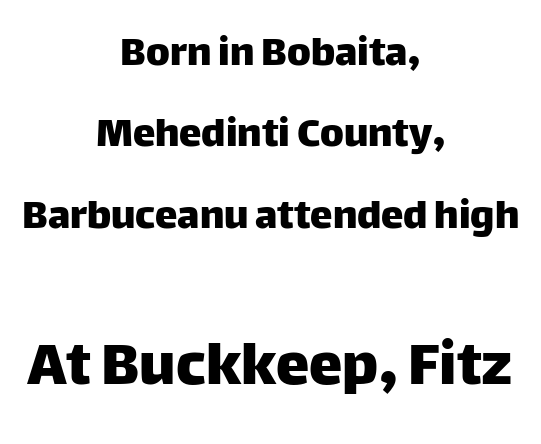
Quick note: underline off. Regarding serifs, this sample does without them. Layout note: lines centered. The letters stand upright; this is a roman face.
